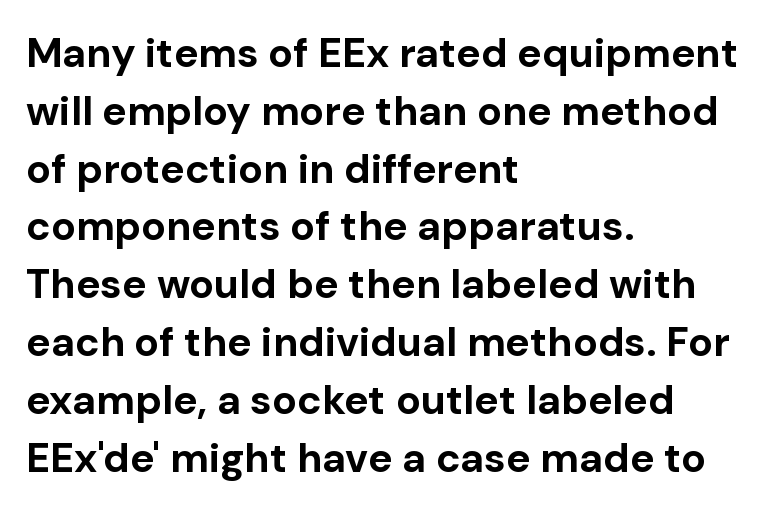
The image shows 41 px bold sans-serif type, upright; set left-aligned, normal line spacing (1.41x), normal letter spacing, not underlined; low stroke contrast and a medium x-height.
